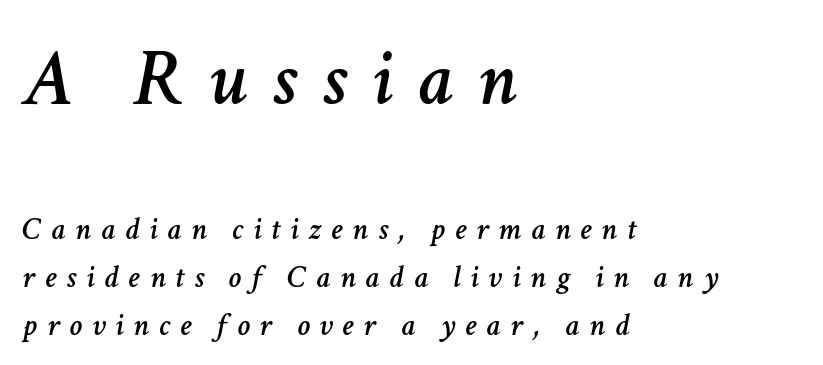
{"italic": "yes", "lean": "right", "slant_degrees": 11, "width": "normal", "stroke_contrast": "low", "x_height": "medium", "monospaced": "no", "underline": "no", "align": "left", "line_spacing": "normal", "line_spacing_ratio": 1.5, "letter_spacing": "wide", "letter_spacing_em": 0.31, "larger_block": "first", "size_ratio": 2.5, "glyph_px": 80}
